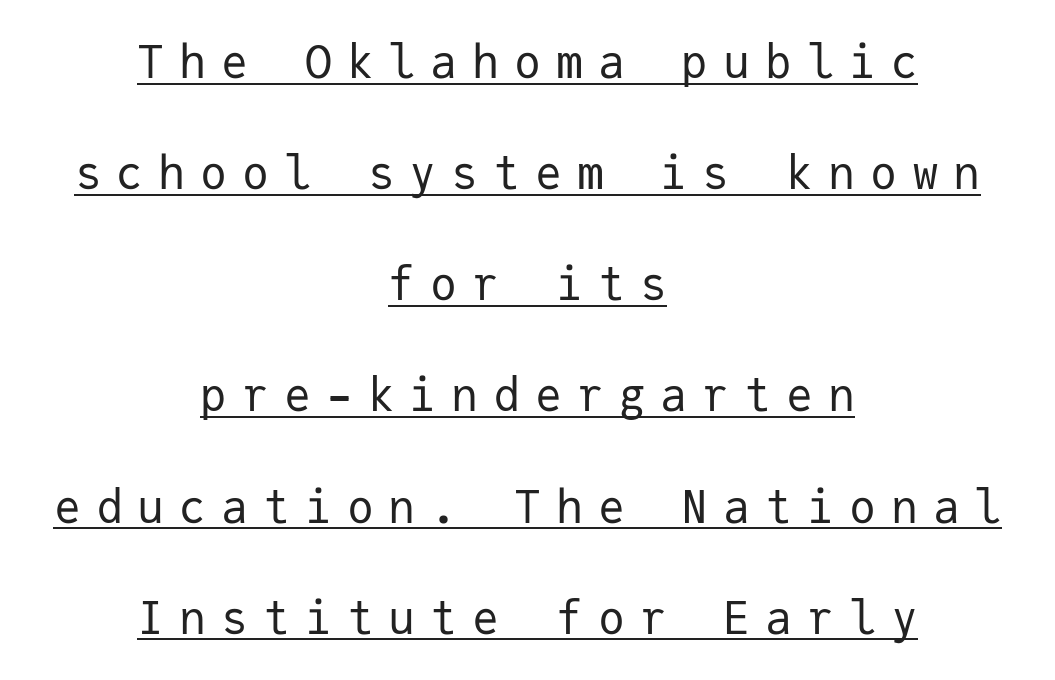
Compared with undecorated copy, this sample adds a rule below the words. The tracking jumps out immediately: characters are airy and widely separated. Does the lettering tilt? It doesn't — this is upright. A typesetter would call this monospace, since all characters share one set width.
